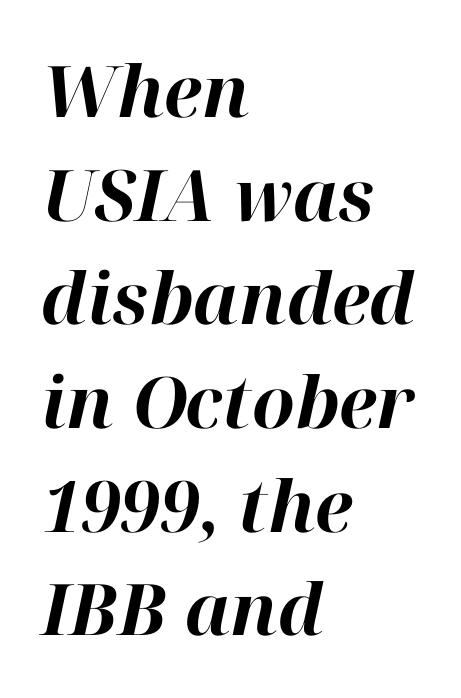
Q: Is the text bold? A: Yes.
Q: Is the text italic (slanted)? A: Yes, it leans right by about 12 degrees.
Q: Is the text underlined? A: No.
Q: How is the paragraph aligned? A: Left-aligned.
Q: Is the spacing between letters normal or unusually wide? A: Normal.
Q: Is the spacing between lines tight, normal or loose? A: Normal.
Q: Width (condensed, normal, or wide)? A: Normal.
Q: Stroke contrast? A: High.
Q: x-height? A: Medium.
Q: Monospaced? A: No.
